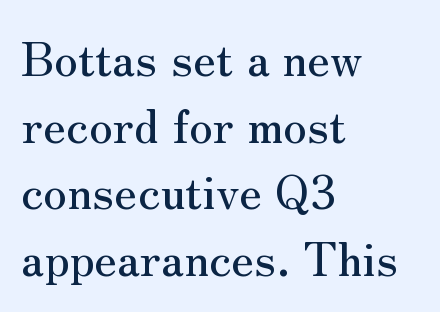
The image shows 47 px serif type, upright; set left-aligned, normal line spacing (1.42x), normal letter spacing, not underlined; medium stroke contrast and a small x-height.
